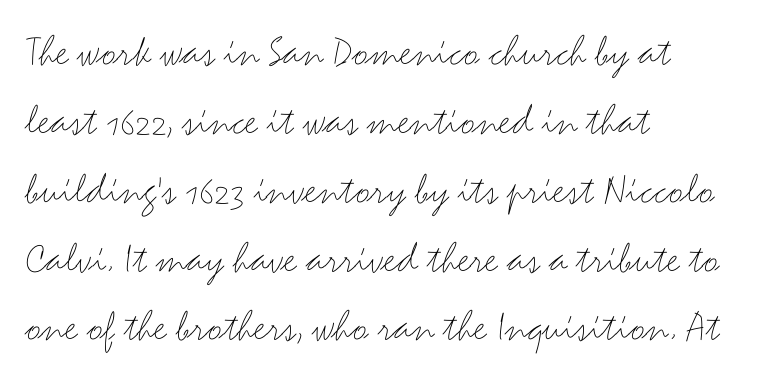
Look at the bottom of the vertical strokes: they stop flat, with no serifs. Note the varied advance widths — an 'i' is clearly narrower than an 'm'. Quick note: interline space is typical. The lines are quadded left.
